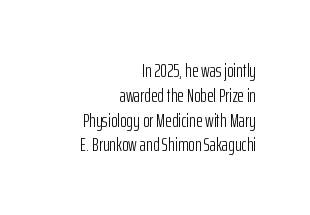
{"italic": "no", "bold": "no", "underline": "no", "align": "right", "line_spacing_ratio": 1.24, "letter_spacing": "normal", "letter_spacing_em": 0.0, "glyph_px": 20}
